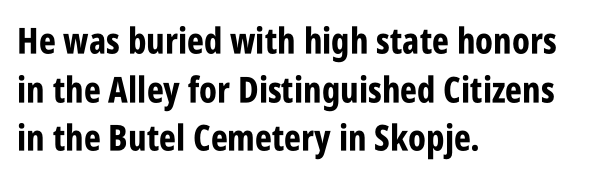
{"serif": "no", "italic": "no", "bold": "yes", "weight": "bold", "width": "condensed", "stroke_contrast": "low", "x_height": "large", "monospaced": "no", "underline": "no", "align": "left", "line_spacing": "normal", "line_spacing_ratio": 1.35, "letter_spacing": "normal", "letter_spacing_em": 0.0, "glyph_px": 36}
